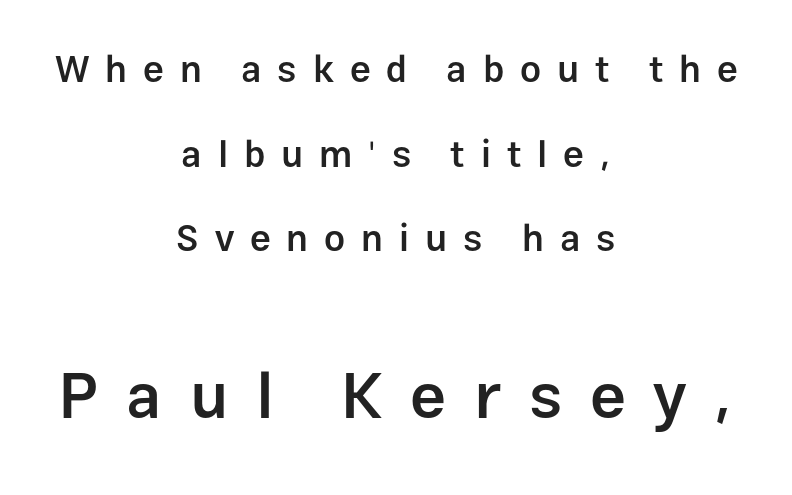
The image shows 64 px semibold sans-serif type, upright; set centered, loose line spacing (2.29x), unusually wide letter spacing (+0.43 em), not underlined; the second (bottom) block is 1.73x larger; low stroke contrast and a medium x-height.
